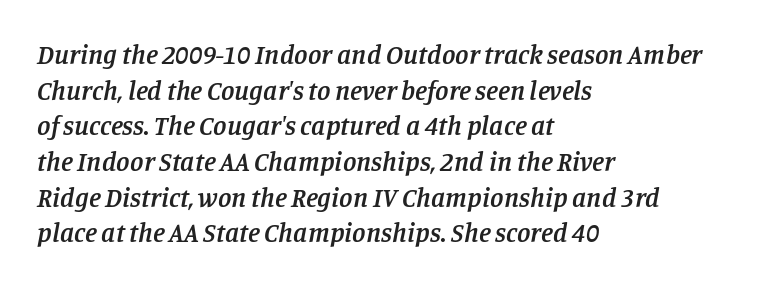
The image shows 27 px text type, italic (leaning right); set left-aligned, normal line spacing (1.32x), normal letter spacing, not underlined.
